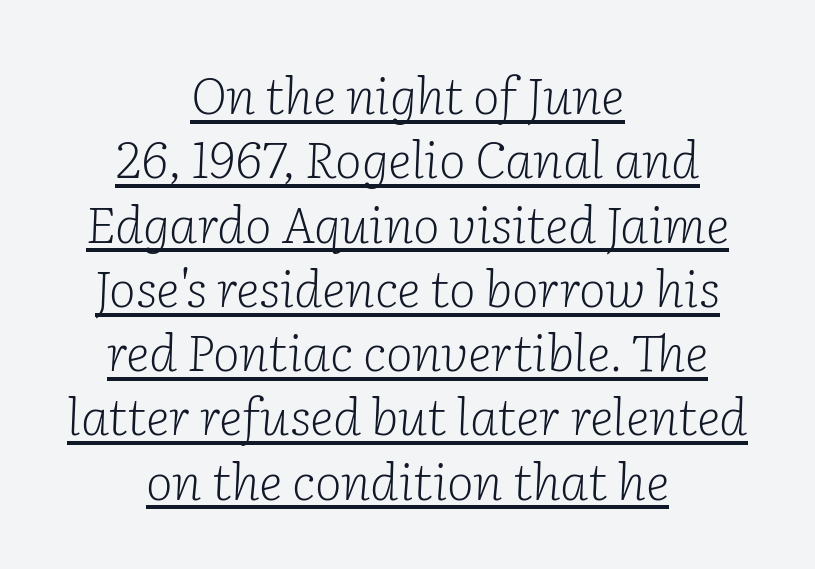
The image shows 51 px light serif type, italic (leaning right); set centered, normal line spacing (1.26x), normal letter spacing, underlined; low stroke contrast and a medium x-height.
